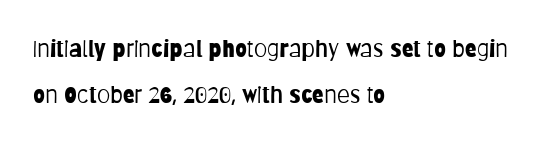
Q: Is the text bold? A: No.
Q: Is the text italic (slanted)? A: No, it is upright.
Q: Is the text underlined? A: No.
Q: How is the paragraph aligned? A: Left-aligned.
Q: Is the spacing between letters normal or unusually wide? A: Normal.
Q: Is the spacing between lines tight, normal or loose? A: Loose.
